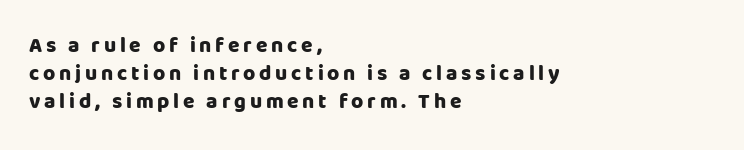
The image shows 21 px bold type, upright; set left-aligned, normal line spacing (1.33x), not underlined.
